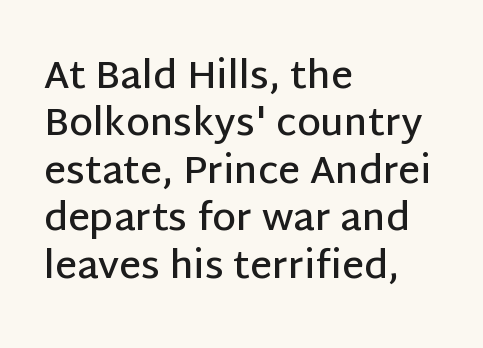
The type sits square on the baseline with zero lean. Check where the strokes stop: nothing finishes them off — pure sans. No word sits above an underline. Here the designer chose a conventional face with non-uniform glyph widths.
